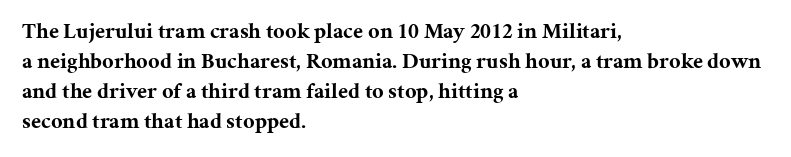
{"italic": "no", "bold": "yes", "underline": "no", "align": "left", "line_spacing": "normal", "line_spacing_ratio": 1.36, "letter_spacing": "normal", "letter_spacing_em": 0.0, "glyph_px": 22}
